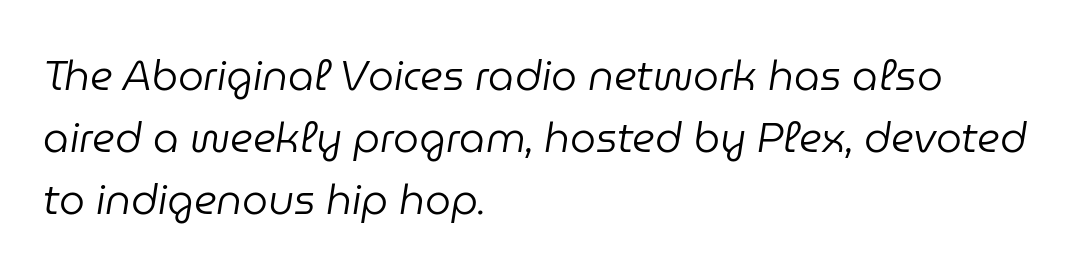
Q: Is the text bold? A: No.
Q: Is the text italic (slanted)? A: Yes, it leans right by about 9 degrees.
Q: Is the text underlined? A: No.
Q: How is the paragraph aligned? A: Left-aligned.
Q: Is the spacing between letters normal or unusually wide? A: Normal.
Q: Is the spacing between lines tight, normal or loose? A: Normal.
Q: Width (condensed, normal, or wide)? A: Normal.
Q: Stroke contrast? A: Low.
Q: x-height? A: Medium.
Q: Monospaced? A: No.
